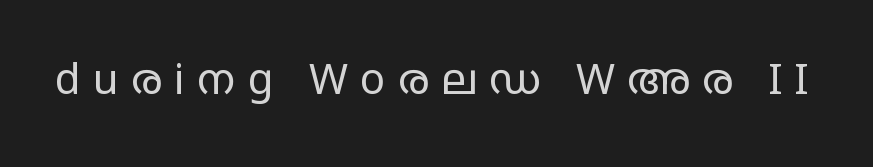
The image shows 42 px regular-weight, wide sans-serif type, upright; set unusually wide letter spacing (+0.29 em), not underlined; low stroke contrast and a large x-height.
